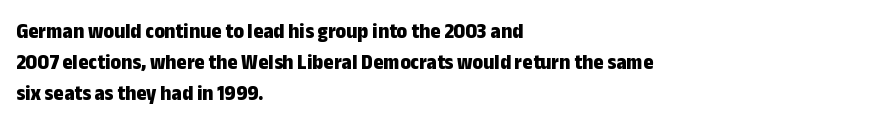
The image shows 22 px bold type, upright; set left-aligned, normal line spacing (1.4x), normal letter spacing, not underlined.
